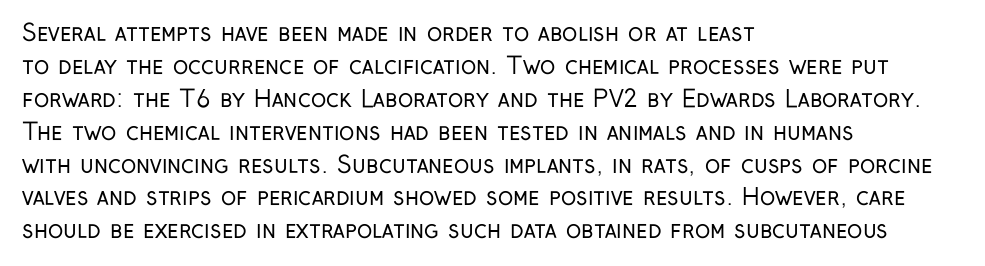
The image shows 23 px text type, upright; set left-aligned, normal line spacing (1.43x), normal letter spacing, not underlined.
